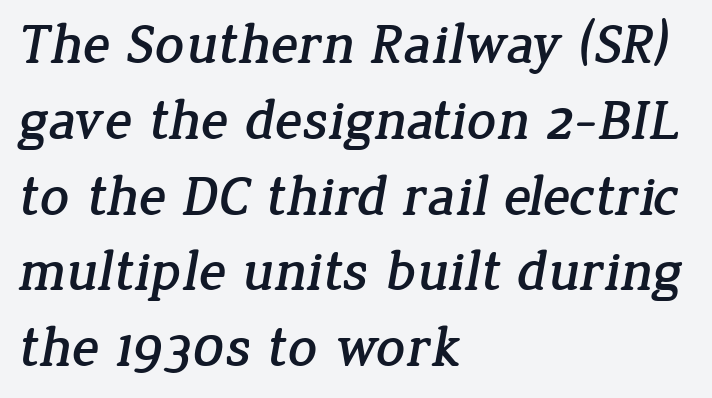
{"serif": "yes", "width": "normal", "stroke_contrast": "low", "x_height": "medium", "monospaced": "no", "underline": "no", "align": "left", "line_spacing": "normal", "line_spacing_ratio": 1.33, "letter_spacing": "normal", "letter_spacing_em": 0.0, "glyph_px": 57}
